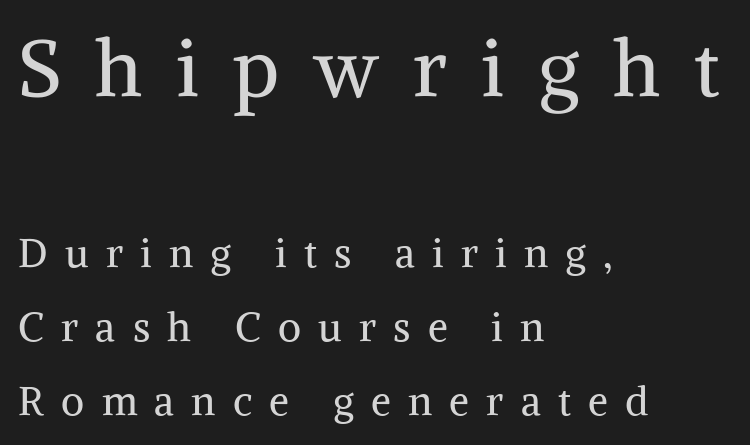
The image shows 79 px regular-weight serif type, upright; set left-aligned, line spacing 1.85x, unusually wide letter spacing (+0.43 em), not underlined; the first (top) block is 1.98x larger; medium stroke contrast and a medium x-height.
